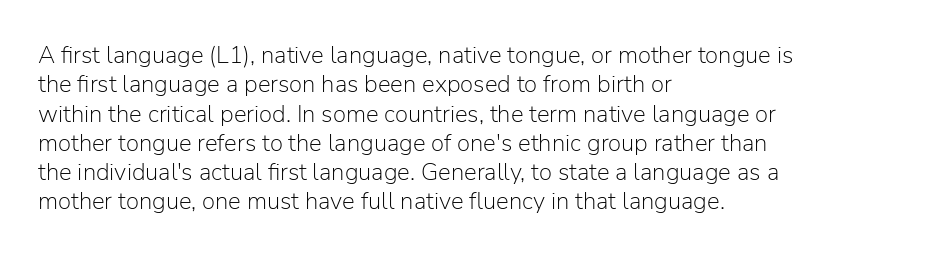
Q: Is the text bold? A: No.
Q: Is the text italic (slanted)? A: No, it is upright.
Q: Is the text underlined? A: No.
Q: How is the paragraph aligned? A: Left-aligned.
Q: Is the spacing between letters normal or unusually wide? A: Normal.
